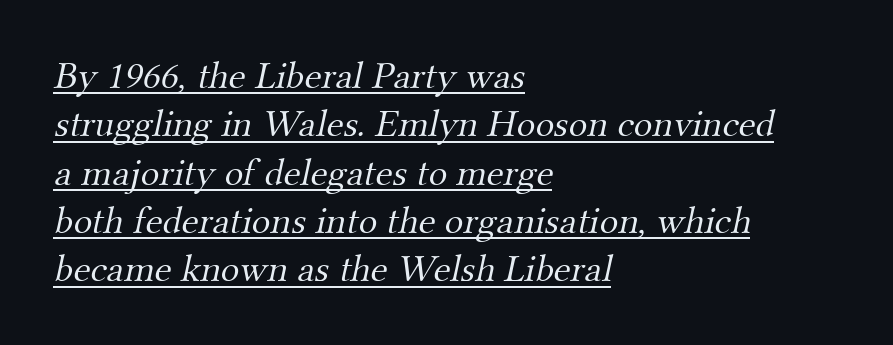
Q: Is the text bold? A: No.
Q: Is the typeface a serif or a sans-serif typeface? A: Serif.
Q: Is the text underlined? A: Yes.
Q: How is the paragraph aligned? A: Left-aligned.
Q: Is the spacing between letters normal or unusually wide? A: Normal.
Q: Width (condensed, normal, or wide)? A: Normal.
Q: Stroke contrast? A: Medium.
Q: x-height? A: Small.
Q: Monospaced? A: No.
